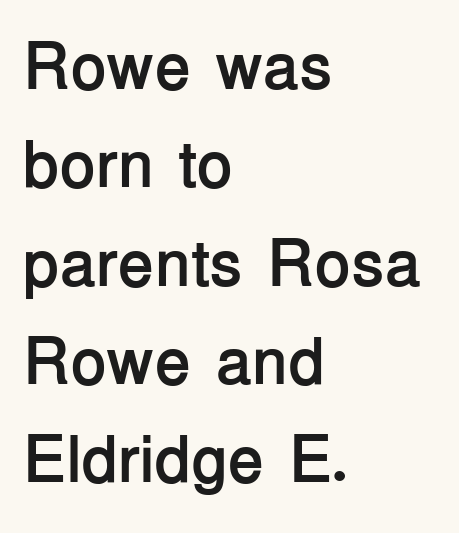
The image shows 66 px semibold sans-serif type, upright; set left-aligned, normal line spacing (1.49x), normal letter spacing, not underlined; low stroke contrast and a medium x-height.
